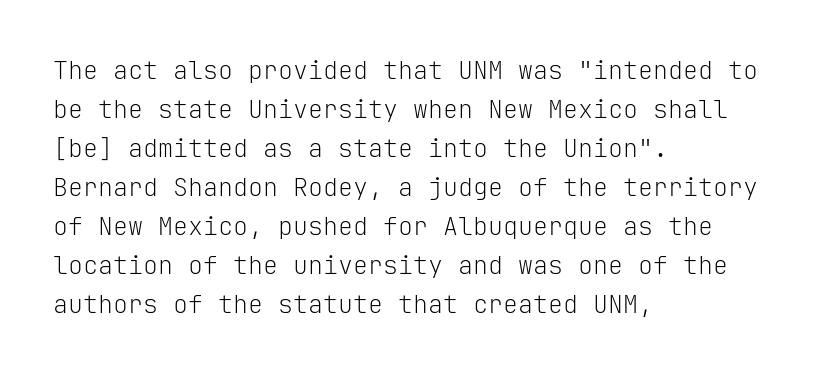
The image shows 25 px text type, upright; set left-aligned, normal line spacing (1.56x), normal letter spacing, not underlined.
